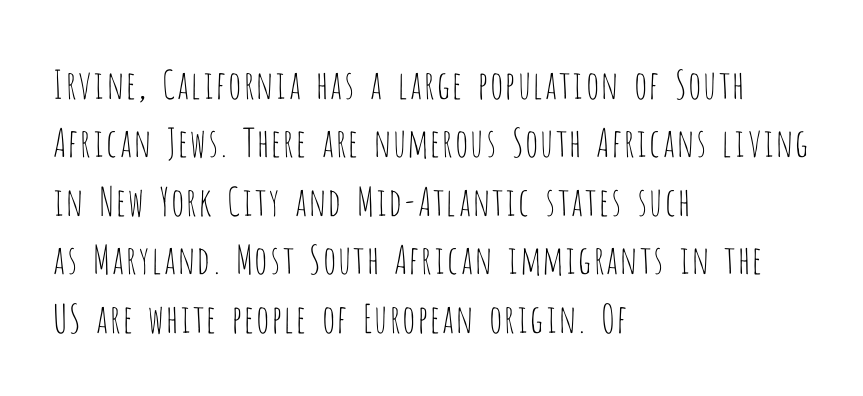
Q: Is the text bold? A: No.
Q: Is the text italic (slanted)? A: No, it is upright.
Q: Is the typeface a serif or a sans-serif typeface? A: Sans-serif.
Q: Is the text underlined? A: No.
Q: How is the paragraph aligned? A: Left-aligned.
Q: Is the spacing between letters normal or unusually wide? A: Normal.
Q: Is the spacing between lines tight, normal or loose? A: Normal.
Q: Width (condensed, normal, or wide)? A: Condensed.
Q: Stroke contrast? A: Low.
Q: x-height? A: Large.
Q: Monospaced? A: No.
